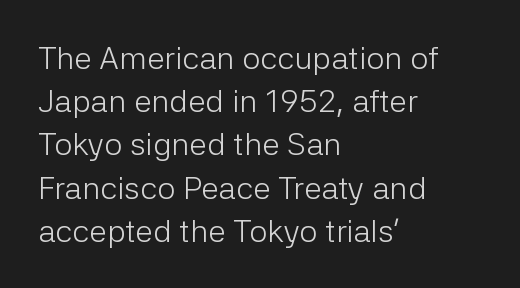
Q: Is the text bold? A: No.
Q: Is the text italic (slanted)? A: No, it is upright.
Q: Is the typeface a serif or a sans-serif typeface? A: Sans-serif.
Q: Is the text underlined? A: No.
Q: How is the paragraph aligned? A: Left-aligned.
Q: Is the spacing between letters normal or unusually wide? A: Normal.
Q: Is the spacing between lines tight, normal or loose? A: Normal.
Q: Width (condensed, normal, or wide)? A: Normal.
Q: Stroke contrast? A: Low.
Q: x-height? A: Medium.
Q: Monospaced? A: No.
